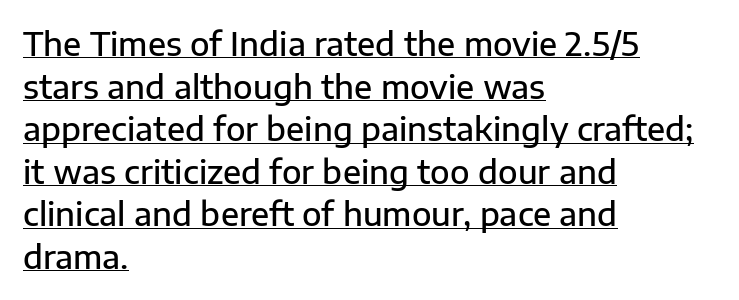
The string is rendered with underlining switched on. The rendering uses a semibold face; strokes are thickened but not to full bold. In terms of leading, this rendering sits right in the middle. The face used here is rendered with its standard letterfit.
